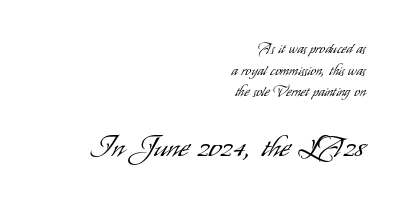
The image shows 29 px light, condensed sans-serif type; set right-aligned, normal line spacing (1.54x), normal letter spacing, not underlined; the second (bottom) block is 2.07x larger; low stroke contrast and a small x-height.
